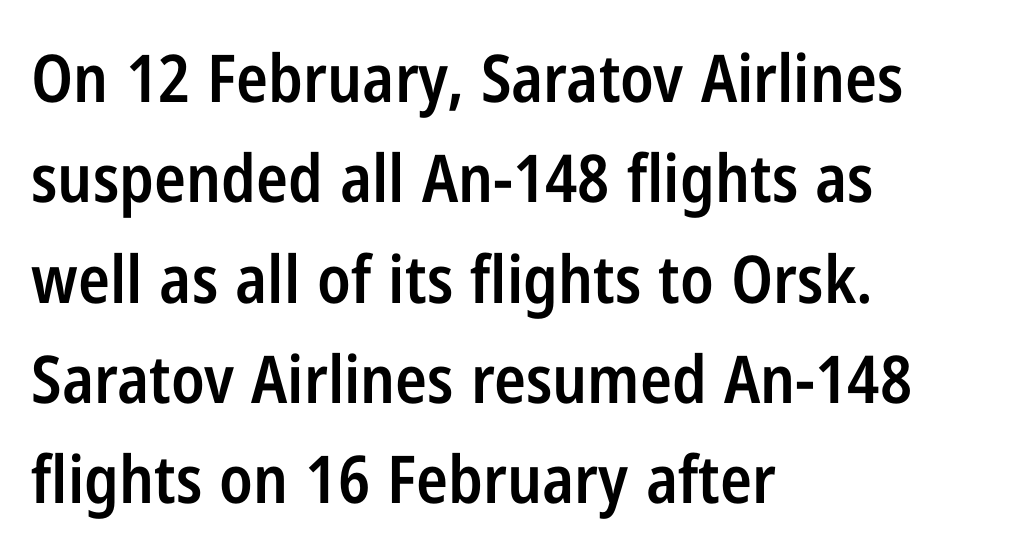
Q: Is the text bold? A: Semi-bold.
Q: Is the text italic (slanted)? A: No, it is upright.
Q: Is the typeface a serif or a sans-serif typeface? A: Sans-serif.
Q: Is the text underlined? A: No.
Q: How is the paragraph aligned? A: Left-aligned.
Q: Is the spacing between letters normal or unusually wide? A: Normal.
Q: Is the spacing between lines tight, normal or loose? A: Normal.
Q: Width (condensed, normal, or wide)? A: Condensed.
Q: Stroke contrast? A: Low.
Q: x-height? A: Medium.
Q: Monospaced? A: No.
